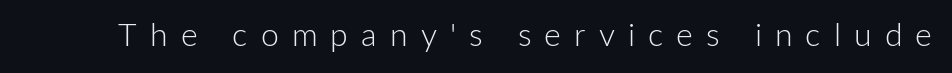
{"serif": "no", "italic": "no", "bold": "no", "weight": "light", "width": "normal", "stroke_contrast": "low", "x_height": "medium", "monospaced": "no", "underline": "no", "letter_spacing": "wide", "letter_spacing_em": 0.41, "glyph_px": 32}
